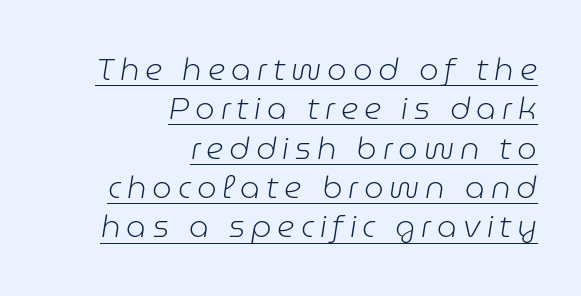
{"italic": "yes", "lean": "right", "slant_degrees": 9, "bold": "no", "weight": "light", "width": "normal", "stroke_contrast": "low", "x_height": "medium", "monospaced": "no", "underline": "yes", "align": "right", "line_spacing": "normal", "line_spacing_ratio": 1.27, "glyph_px": 31}
